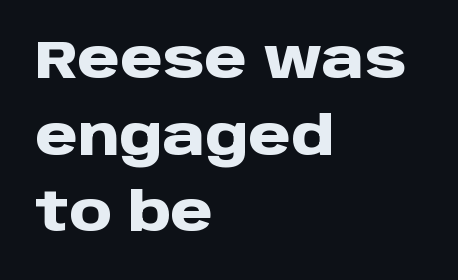
A typesetter would call this zero additional tracking. Horizontally, the lines are justified to the leading edge only. Note: no serifs on the glyphs. The letters stand upright; this is a roman face. Compared with an ordinary text face, these strokes are far heavier — a full bold. Normally led — the rows are evenly, conventionally spaced.
